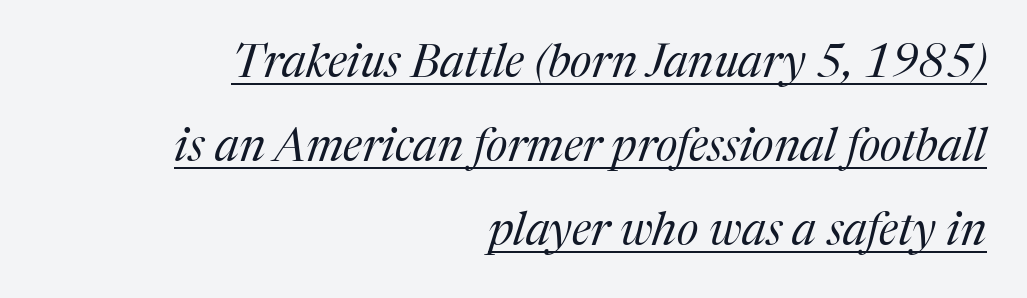
Type style note: has serifs. These lines are rendered in a variable-pitch font. This is oblique type, the kind used for emphasis or titles. Is the letter spacing exaggerated? No — it looks like the ordinary default.
